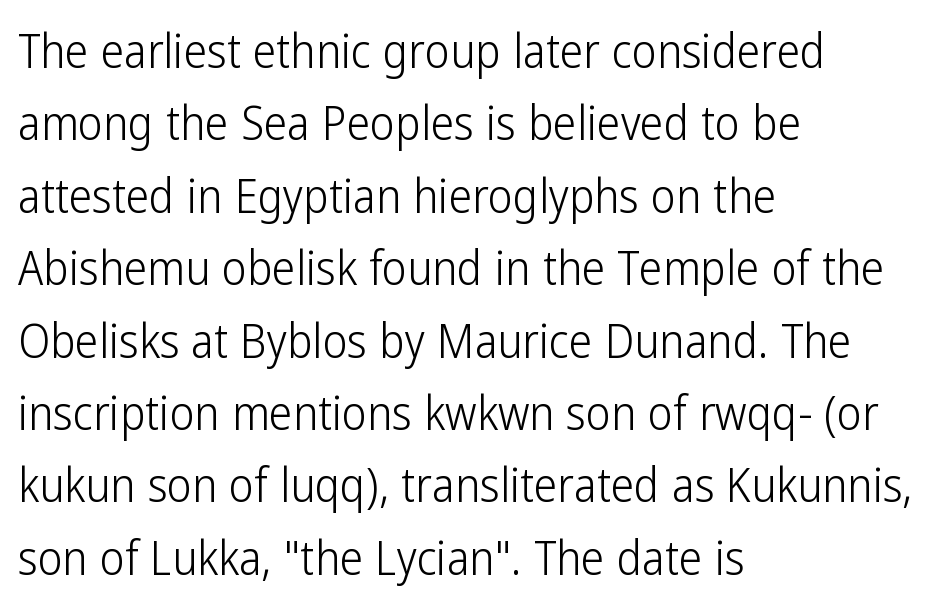
Q: Is the text bold? A: No.
Q: Is the text italic (slanted)? A: No, it is upright.
Q: Is the typeface a serif or a sans-serif typeface? A: Sans-serif.
Q: Is the text underlined? A: No.
Q: How is the paragraph aligned? A: Left-aligned.
Q: Is the spacing between letters normal or unusually wide? A: Normal.
Q: Is the spacing between lines tight, normal or loose? A: Normal.
Q: Width (condensed, normal, or wide)? A: Condensed.
Q: Stroke contrast? A: Low.
Q: x-height? A: Medium.
Q: Monospaced? A: No.
